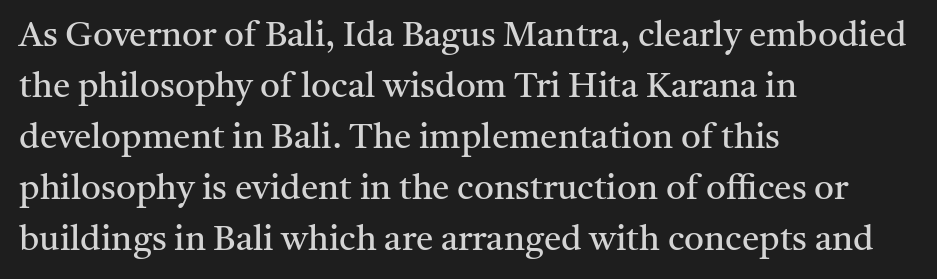
{"serif": "yes", "italic": "no", "bold": "no", "weight": "regular", "width": "normal", "stroke_contrast": "medium", "x_height": "medium", "monospaced": "no", "underline": "no", "align": "left", "line_spacing": "normal", "line_spacing_ratio": 1.46, "letter_spacing": "normal", "letter_spacing_em": 0.0, "glyph_px": 35}
